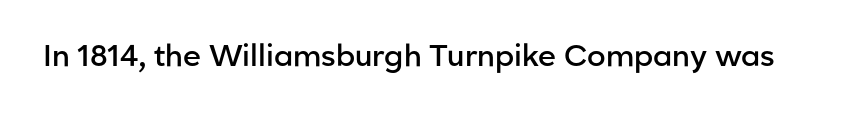
Q: Is the text bold? A: Semi-bold.
Q: Is the text italic (slanted)? A: No, it is upright.
Q: Is the typeface a serif or a sans-serif typeface? A: Sans-serif.
Q: Is the text underlined? A: No.
Q: Is the spacing between letters normal or unusually wide? A: Normal.
Q: Width (condensed, normal, or wide)? A: Normal.
Q: Stroke contrast? A: Low.
Q: x-height? A: Medium.
Q: Monospaced? A: No.
